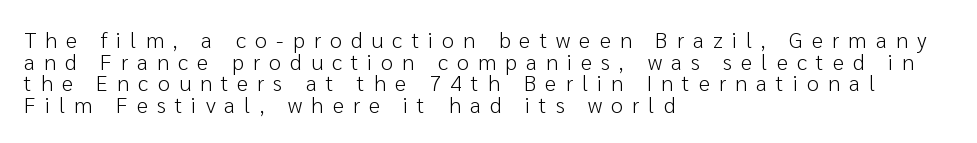
Q: Is the text bold? A: No.
Q: Is the text italic (slanted)? A: No, it is upright.
Q: Is the text underlined? A: No.
Q: How is the paragraph aligned? A: Left-aligned.
Q: Is the spacing between letters normal or unusually wide? A: Unusually wide.
Q: Is the spacing between lines tight, normal or loose? A: Tight.
